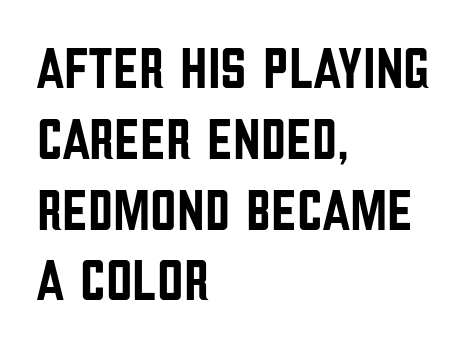
Q: Is the text italic (slanted)? A: No, it is upright.
Q: Is the typeface a serif or a sans-serif typeface? A: Sans-serif.
Q: Is the text underlined? A: No.
Q: How is the paragraph aligned? A: Left-aligned.
Q: Is the spacing between letters normal or unusually wide? A: Normal.
Q: Width (condensed, normal, or wide)? A: Condensed.
Q: Stroke contrast? A: Low.
Q: x-height? A: Large.
Q: Monospaced? A: No.
